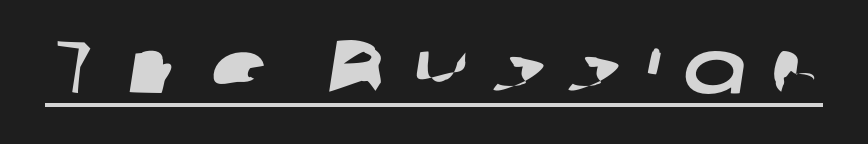
{"serif": "no", "width": "wide", "stroke_contrast": "low", "x_height": "medium", "monospaced": "no", "underline": "yes", "letter_spacing": "wide", "letter_spacing_em": 0.31, "glyph_px": 75}
